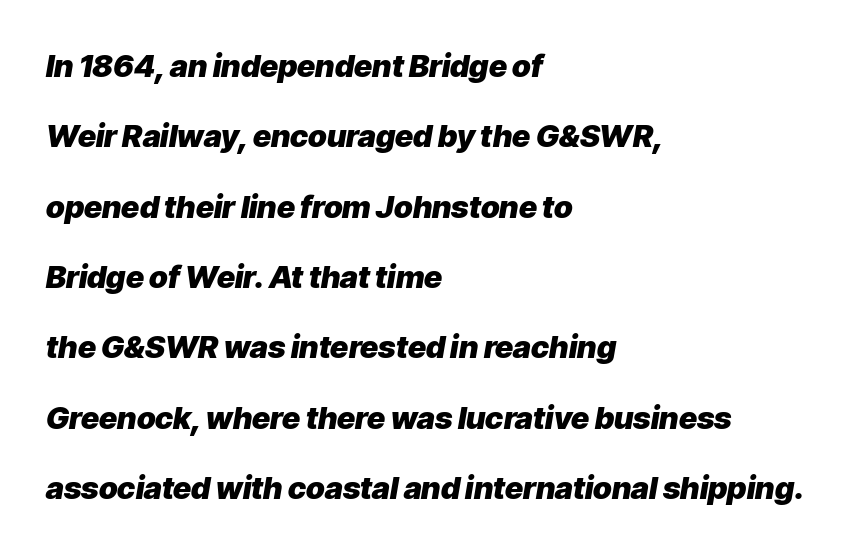
Q: Is the text bold? A: Yes.
Q: Is the text italic (slanted)? A: Yes, it leans right by about 9 degrees.
Q: Is the text underlined? A: No.
Q: How is the paragraph aligned? A: Left-aligned.
Q: Is the spacing between letters normal or unusually wide? A: Normal.
Q: Is the spacing between lines tight, normal or loose? A: Loose.
Q: Width (condensed, normal, or wide)? A: Normal.
Q: Stroke contrast? A: Low.
Q: x-height? A: Medium.
Q: Monospaced? A: No.
